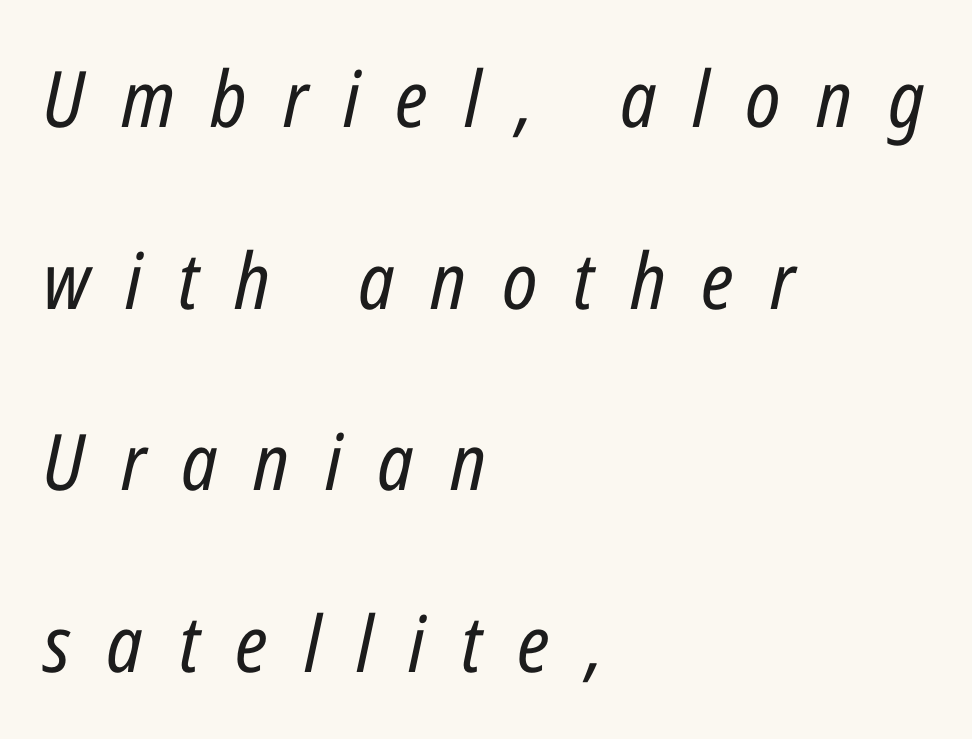
{"italic": "yes", "lean": "right", "slant_degrees": 12, "bold": "no", "weight": "regular", "width": "condensed", "stroke_contrast": "low", "x_height": "medium", "monospaced": "no", "underline": "no", "align": "left", "line_spacing": "loose", "line_spacing_ratio": 2.33, "letter_spacing": "wide", "letter_spacing_em": 0.46, "glyph_px": 78}
